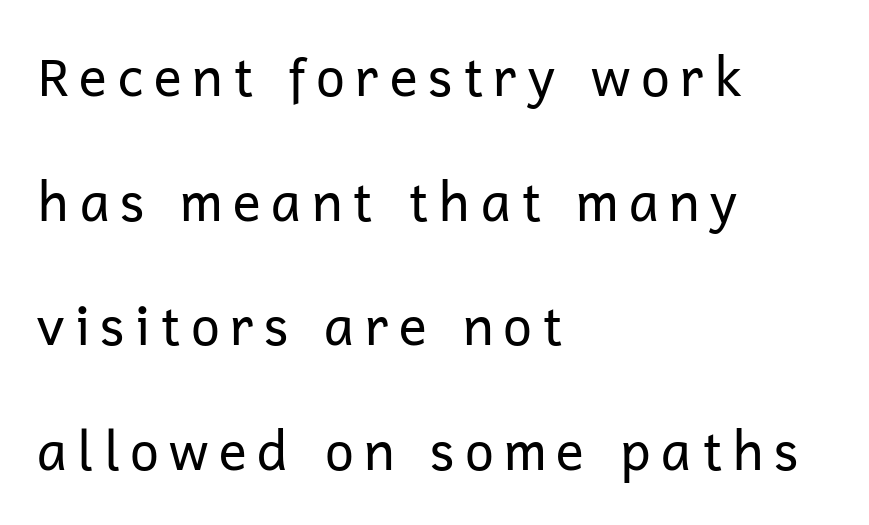
Q: Is the text bold? A: No.
Q: Is the text italic (slanted)? A: No, it is upright.
Q: Is the typeface a serif or a sans-serif typeface? A: Sans-serif.
Q: Is the text underlined? A: No.
Q: How is the paragraph aligned? A: Left-aligned.
Q: Is the spacing between lines tight, normal or loose? A: Loose.
Q: Width (condensed, normal, or wide)? A: Normal.
Q: Stroke contrast? A: Low.
Q: x-height? A: Medium.
Q: Monospaced? A: No.
